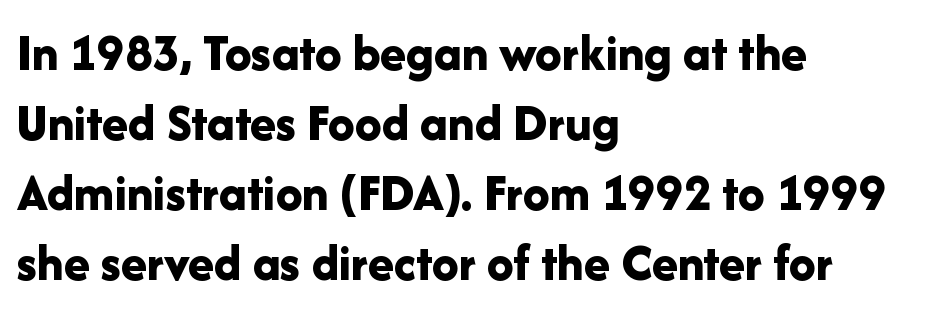
{"serif": "no", "italic": "no", "bold": "yes", "weight": "bold", "width": "normal", "stroke_contrast": "low", "x_height": "medium", "monospaced": "no", "underline": "no", "align": "left", "line_spacing": "normal", "line_spacing_ratio": 1.32, "letter_spacing": "normal", "letter_spacing_em": 0.0, "glyph_px": 53}
